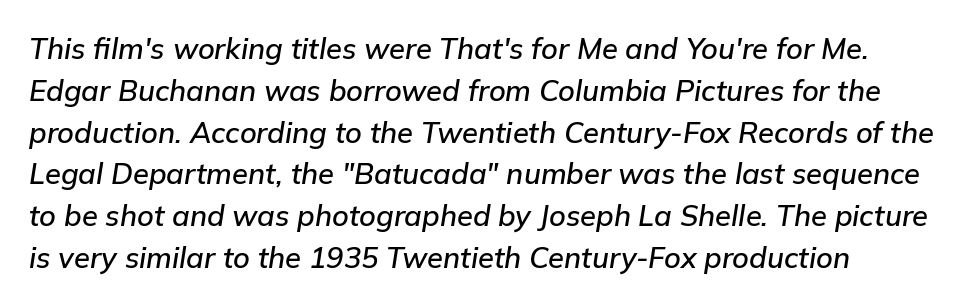
The face used here is proportionally spaced, like ordinary book or web type. This sample uses plain, unmodified letter spacing. Just letters on the line, the space beneath them empty. The glyphs look as if they've been sheared to an angle.
